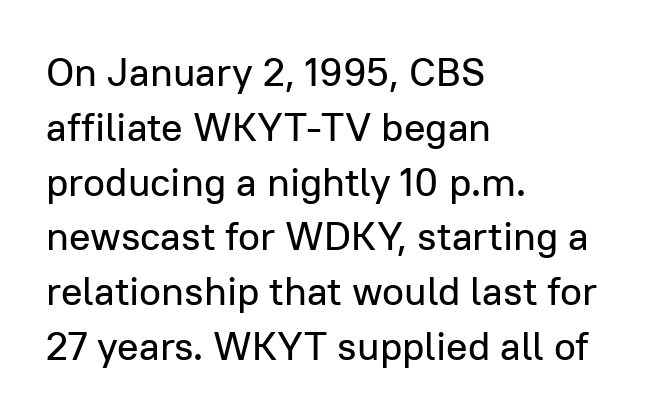
{"serif": "no", "italic": "no", "width": "normal", "stroke_contrast": "low", "x_height": "medium", "monospaced": "no", "underline": "no", "align": "left", "line_spacing": "normal", "line_spacing_ratio": 1.37, "letter_spacing": "normal", "letter_spacing_em": 0.0, "glyph_px": 40}
